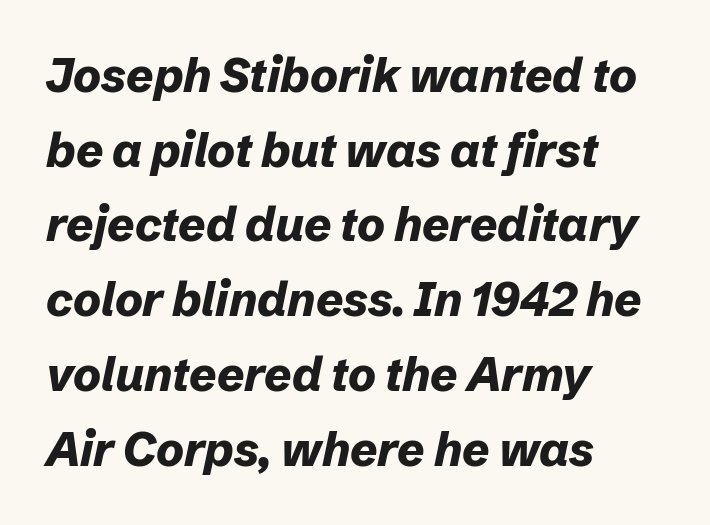
Between one letter and the next there's only the usual sliver of space. Summary of vertical rhythm: regular, with standard interline spacing. The passage shown is typed in a proportional face where columns would drift. Does the copy run flush right? No — it runs flush left. If you drew a line through each stem, it would be angled. Typesetter's note: full bold, strokes at maximum text heaviness.
